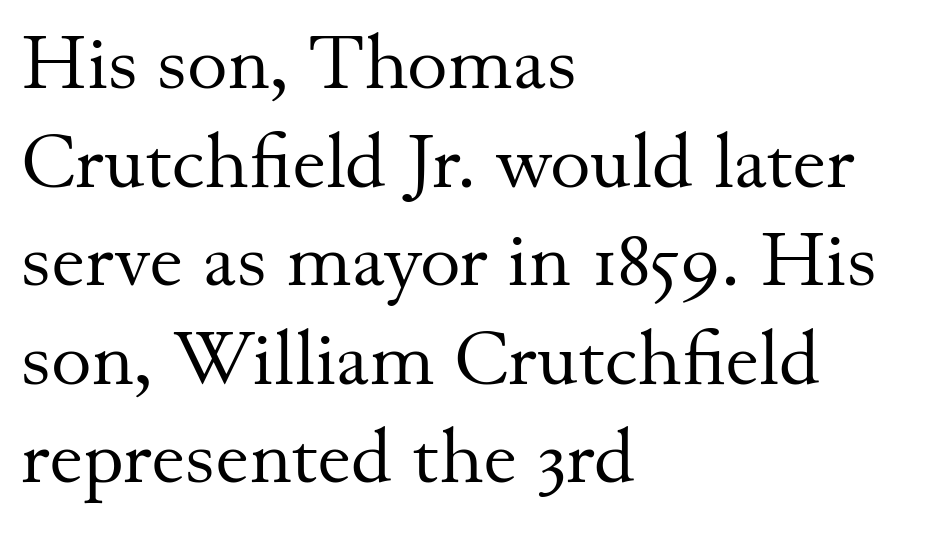
The image shows 77 px regular-weight serif type, upright; set left-aligned, normal line spacing (1.28x), normal letter spacing, not underlined; medium stroke contrast and a small x-height.
